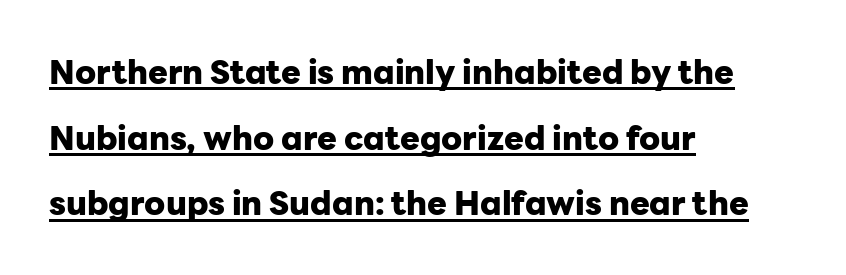
The image shows 33 px heavy sans-serif type, upright; set left-aligned, loose line spacing (1.99x), normal letter spacing, underlined; low stroke contrast and a medium x-height.
